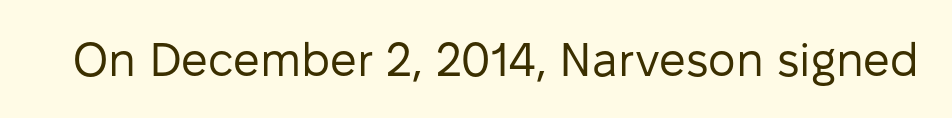
Q: Is the text bold? A: No.
Q: Is the text italic (slanted)? A: No, it is upright.
Q: Is the typeface a serif or a sans-serif typeface? A: Sans-serif.
Q: Is the text underlined? A: No.
Q: Is the spacing between letters normal or unusually wide? A: Normal.
Q: Width (condensed, normal, or wide)? A: Normal.
Q: Stroke contrast? A: Low.
Q: x-height? A: Medium.
Q: Monospaced? A: No.
